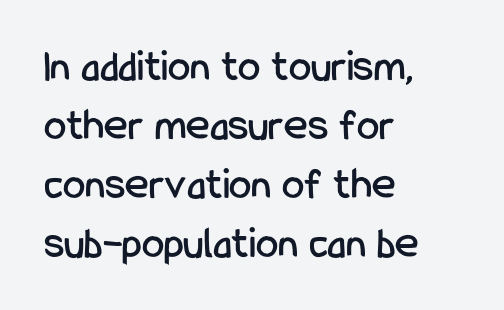
The characters display no serif detailing; their extremities are plain. The type sits square on the baseline with zero lean. Is this a fixed-width face? No — the glyphs have proportional, varying widths. Students, observe: this is what conventionally led text looks like. These lines are set flush left with a ragged right edge. Underline: absent.
